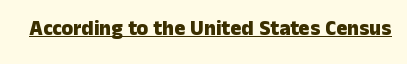
Emphasis is given by a line drawn under the lettering. Weight: bold. Honestly, the letter spacing is just normal — you wouldn't notice it. Is there any slant? The stems are plumb.
